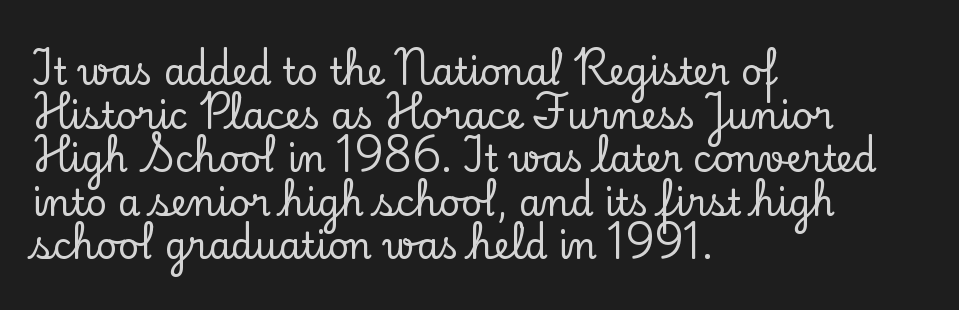
A typesetter would label this face a serif. The specimen reads as upright at a glance. Glance below the letters and you will spot only blank space. Notice how the passage keeps a crisp vertical edge on the left only. Looks like regular typesetting: each glyph gets only the width it needs.
